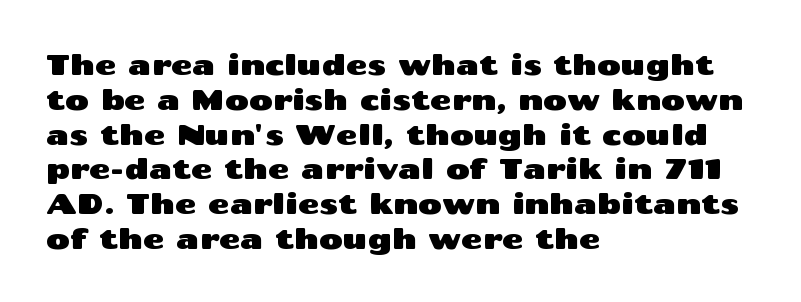
Q: Is the text italic (slanted)? A: No, it is upright.
Q: Is the typeface a serif or a sans-serif typeface? A: Sans-serif.
Q: Is the text underlined? A: No.
Q: How is the paragraph aligned? A: Left-aligned.
Q: Is the spacing between letters normal or unusually wide? A: Normal.
Q: Width (condensed, normal, or wide)? A: Wide.
Q: Stroke contrast? A: Medium.
Q: x-height? A: Medium.
Q: Monospaced? A: No.
